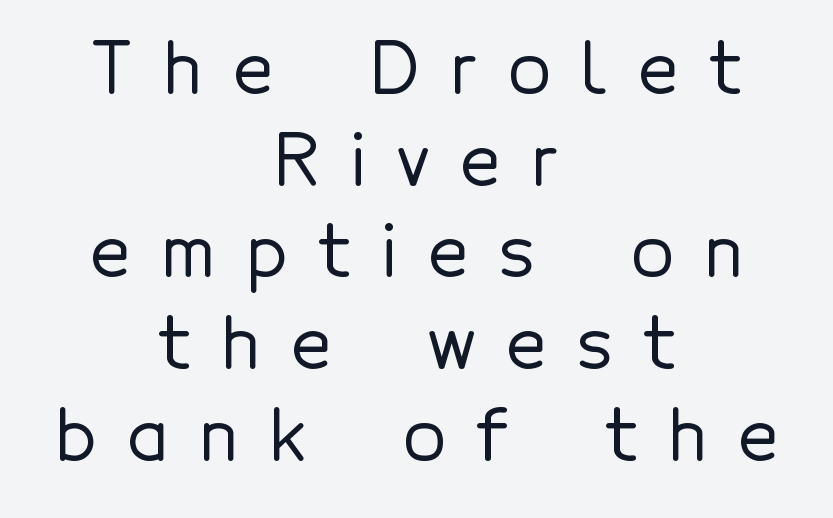
{"serif": "no", "italic": "no", "width": "normal", "x_height": "medium", "monospaced": "no", "underline": "no", "align": "center", "line_spacing": "normal", "line_spacing_ratio": 1.31, "letter_spacing": "wide", "letter_spacing_em": 0.44, "glyph_px": 70}
